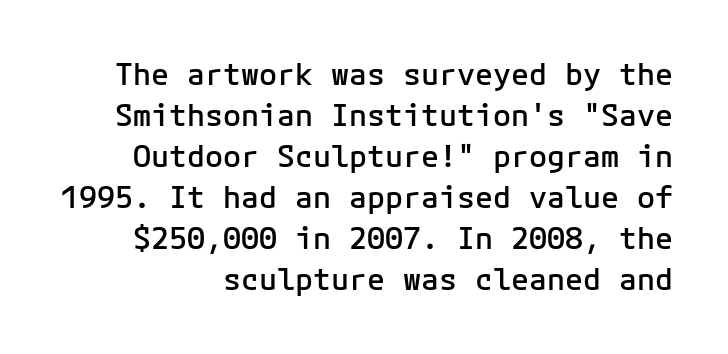
The rendering uses typewriter-style spacing with identical character cells. Has an underline been added? It has not. This rendering leaves character spacing at its baseline value. The lines sit at an ordinary, default distance from one another.
